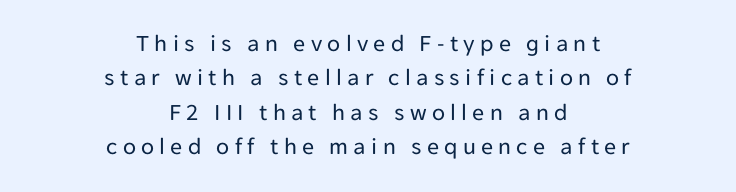
Q: Is the text bold? A: No.
Q: Is the text italic (slanted)? A: No, it is upright.
Q: Is the text underlined? A: No.
Q: How is the paragraph aligned? A: Centered.
Q: Is the spacing between letters normal or unusually wide? A: Unusually wide.
Q: Is the spacing between lines tight, normal or loose? A: Normal.
